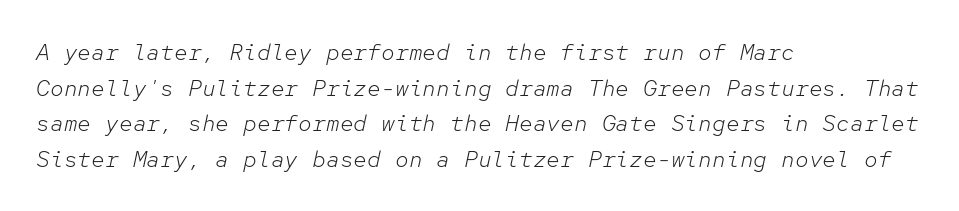
The image shows 23 px text type, italic (leaning right); set left-aligned, normal line spacing (1.55x), normal letter spacing, not underlined.
